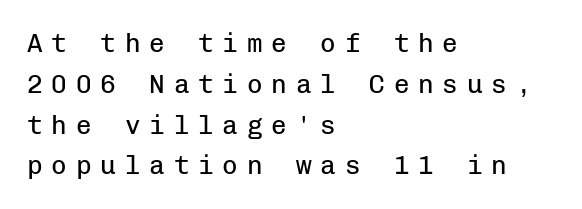
Q: Is the text bold? A: No.
Q: Is the text italic (slanted)? A: No, it is upright.
Q: Is the text underlined? A: No.
Q: How is the paragraph aligned? A: Left-aligned.
Q: Is the spacing between letters normal or unusually wide? A: Unusually wide.
Q: Is the spacing between lines tight, normal or loose? A: Normal.
